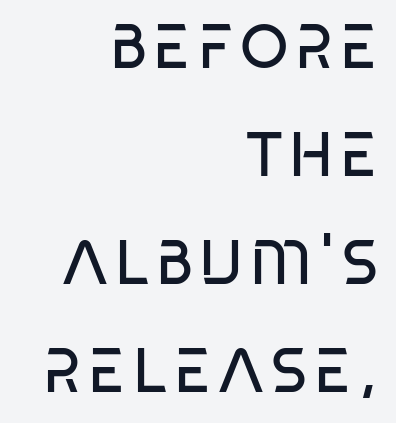
Stroke terminals: plain, sans-serif. The words here are not underlined. The letters look calm and open, with moderate or lighter stems. This sample has the flowing, uneven cadence of proportional lettering. One-word summary of the alignment: right.
